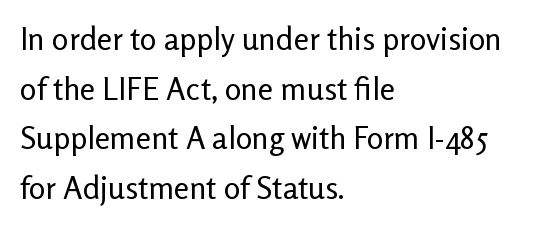
Q: Is the text bold? A: No.
Q: Is the text italic (slanted)? A: No, it is upright.
Q: Is the typeface a serif or a sans-serif typeface? A: Sans-serif.
Q: Is the text underlined? A: No.
Q: How is the paragraph aligned? A: Left-aligned.
Q: Is the spacing between letters normal or unusually wide? A: Normal.
Q: Is the spacing between lines tight, normal or loose? A: Normal.
Q: Width (condensed, normal, or wide)? A: Normal.
Q: Stroke contrast? A: Low.
Q: x-height? A: Medium.
Q: Monospaced? A: No.
